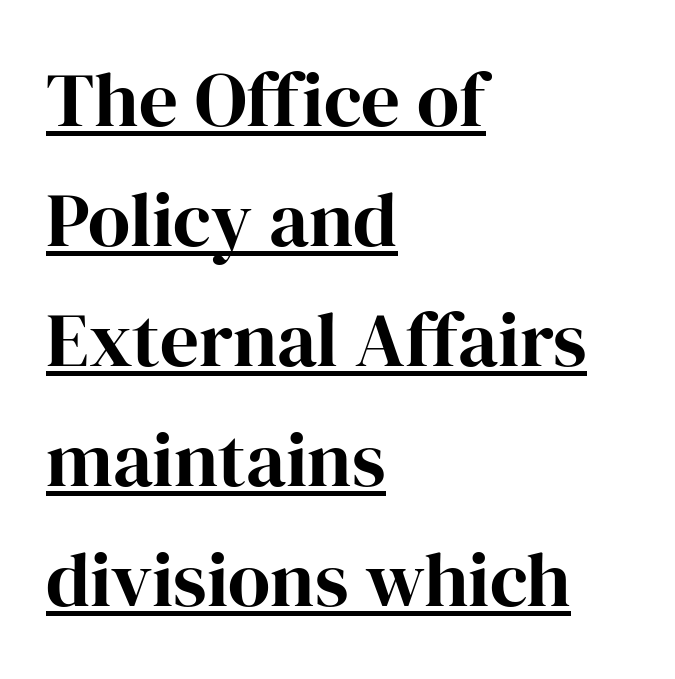
Every stem runs plumb, perpendicular to the baseline. Character widths vary here, with narrow letters taking less room than wide ones. Casual observation: everything's shoved over to the left. Here the glyphs are tracked normally, forming tight word shapes.
